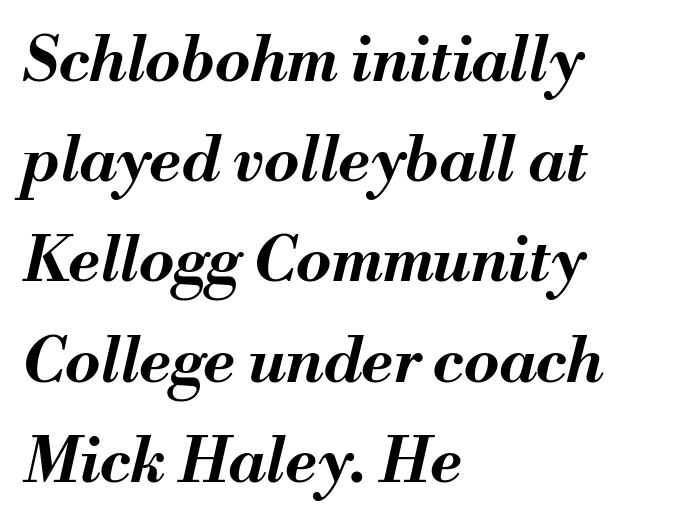
Q: Is the text bold? A: Yes.
Q: Is the text italic (slanted)? A: Yes, it leans right by about 13 degrees.
Q: Is the text underlined? A: No.
Q: How is the paragraph aligned? A: Left-aligned.
Q: Is the spacing between letters normal or unusually wide? A: Normal.
Q: Is the spacing between lines tight, normal or loose? A: Normal.
Q: Width (condensed, normal, or wide)? A: Normal.
Q: Stroke contrast? A: Medium.
Q: x-height? A: Small.
Q: Monospaced? A: No.
